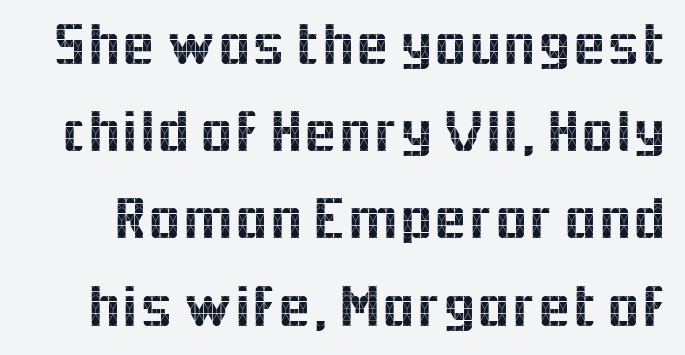
Q: Is the text italic (slanted)? A: No, it is upright.
Q: Is the typeface a serif or a sans-serif typeface? A: Sans-serif.
Q: Is the text underlined? A: No.
Q: Is the spacing between letters normal or unusually wide? A: Normal.
Q: Is the spacing between lines tight, normal or loose? A: Normal.
Q: Width (condensed, normal, or wide)? A: Normal.
Q: x-height? A: Medium.
Q: Monospaced? A: No.
